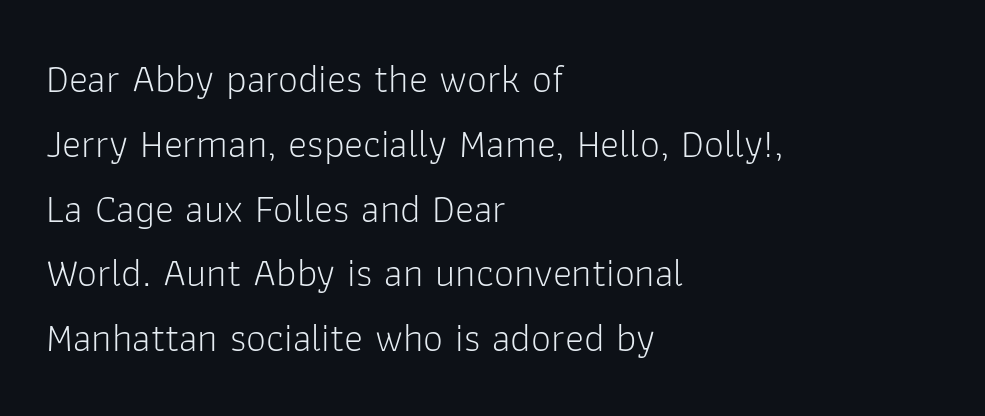
{"serif": "no", "italic": "no", "bold": "no", "weight": "light", "width": "normal", "stroke_contrast": "low", "x_height": "medium", "monospaced": "no", "underline": "no", "align": "left", "line_spacing": "normal", "line_spacing_ratio": 1.62, "letter_spacing": "normal", "letter_spacing_em": 0.0, "glyph_px": 40}
